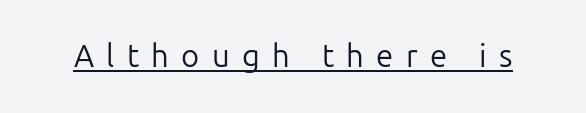
{"serif": "no", "italic": "no", "bold": "no", "weight": "regular", "width": "normal", "stroke_contrast": "low", "x_height": "medium", "monospaced": "no", "underline": "yes", "letter_spacing": "wide", "letter_spacing_em": 0.4, "glyph_px": 31}
